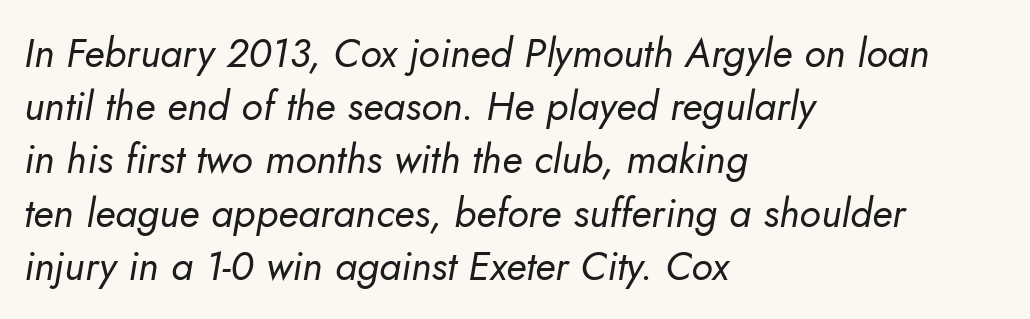
Q: Is the text bold? A: No.
Q: Is the text italic (slanted)? A: Yes, it leans right by about 5 degrees.
Q: Is the text underlined? A: No.
Q: How is the paragraph aligned? A: Left-aligned.
Q: Is the spacing between letters normal or unusually wide? A: Normal.
Q: Is the spacing between lines tight, normal or loose? A: Normal.
Q: Width (condensed, normal, or wide)? A: Normal.
Q: Stroke contrast? A: Low.
Q: x-height? A: Small.
Q: Monospaced? A: No.
